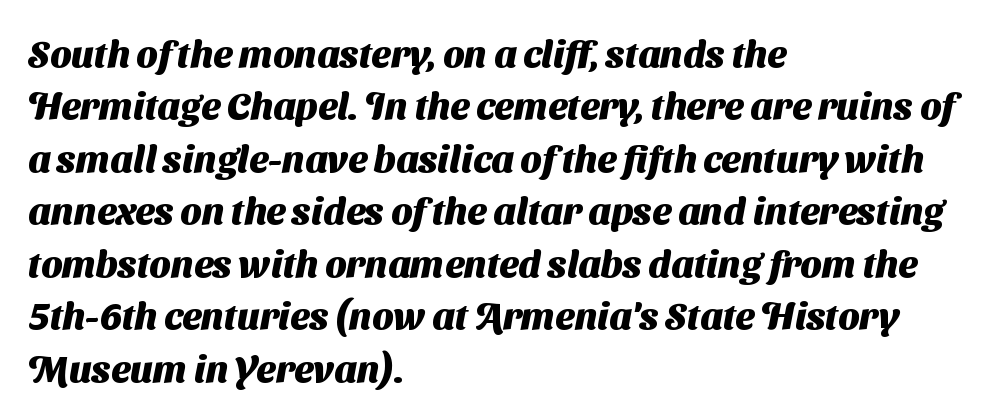
{"serif": "no", "bold": "yes", "weight": "heavy", "width": "normal", "stroke_contrast": "medium", "x_height": "medium", "monospaced": "no", "underline": "no", "align": "left", "line_spacing": "normal", "line_spacing_ratio": 1.38, "letter_spacing": "normal", "letter_spacing_em": 0.0, "glyph_px": 38}
